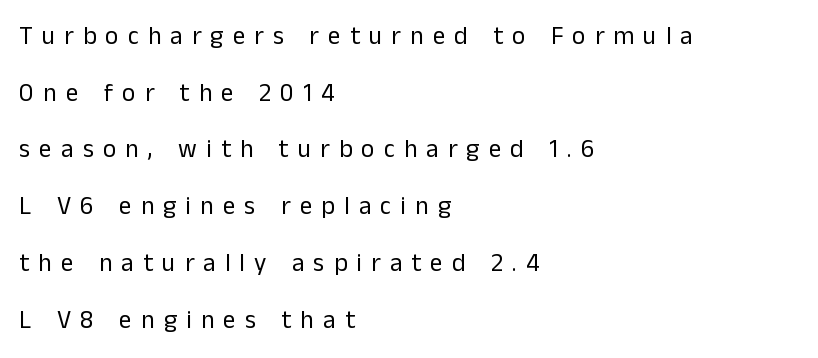
Q: Is the text bold? A: No.
Q: Is the text italic (slanted)? A: No, it is upright.
Q: Is the text underlined? A: No.
Q: How is the paragraph aligned? A: Left-aligned.
Q: Is the spacing between letters normal or unusually wide? A: Unusually wide.
Q: Is the spacing between lines tight, normal or loose? A: Loose.
